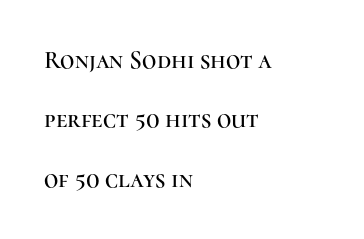
The image shows 25 px text type, upright; set left-aligned, loose line spacing (2.38x), normal letter spacing, not underlined.
